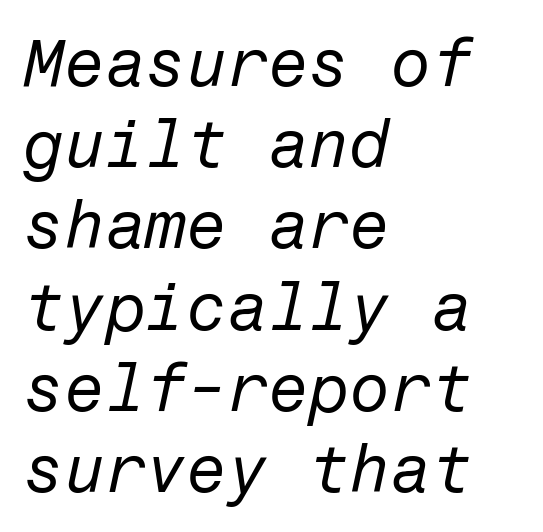
Q: Is the text bold? A: No.
Q: Is the text italic (slanted)? A: Yes, it leans right by about 12 degrees.
Q: Is the text underlined? A: No.
Q: How is the paragraph aligned? A: Left-aligned.
Q: Is the spacing between letters normal or unusually wide? A: Normal.
Q: Width (condensed, normal, or wide)? A: Normal.
Q: Stroke contrast? A: Low.
Q: x-height? A: Medium.
